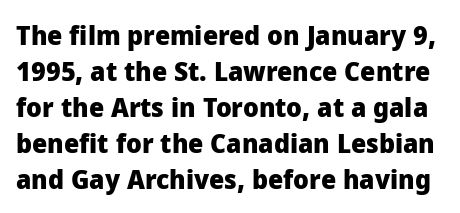
{"italic": "no", "bold": "yes", "underline": "no", "line_spacing": "normal", "line_spacing_ratio": 1.33, "letter_spacing": "normal", "letter_spacing_em": 0.0, "glyph_px": 27}
